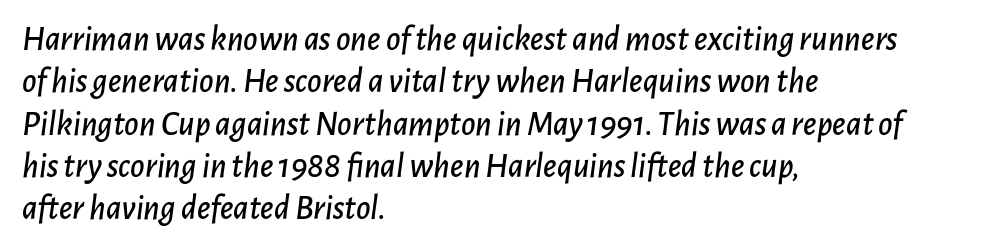
Nobody touched the tracking dial on this one. The axis of the letterforms is tilted away from vertical. This rendering features lettering with no underline. The face used here is proportionally spaced, like ordinary book or web type.
